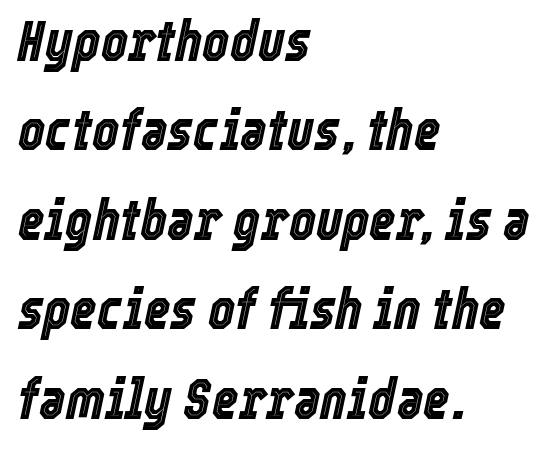
{"italic": "yes", "lean": "right", "slant_degrees": 12, "width": "condensed", "x_height": "medium", "monospaced": "no", "underline": "no", "align": "left", "line_spacing": "normal", "line_spacing_ratio": 1.57, "letter_spacing": "normal", "letter_spacing_em": 0.0, "glyph_px": 57}
